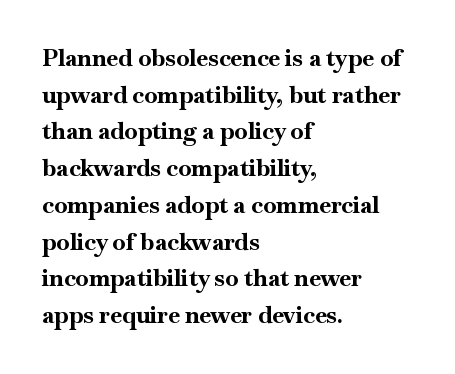
A typesetter would call this zero additional tracking. The letters stand upright; this is a roman face. Regular leading. The passage is arranged the way most books set body copy — flush left. Rule under the text: the space is simply empty. Strokes here are thick enough to call this a true bold.
